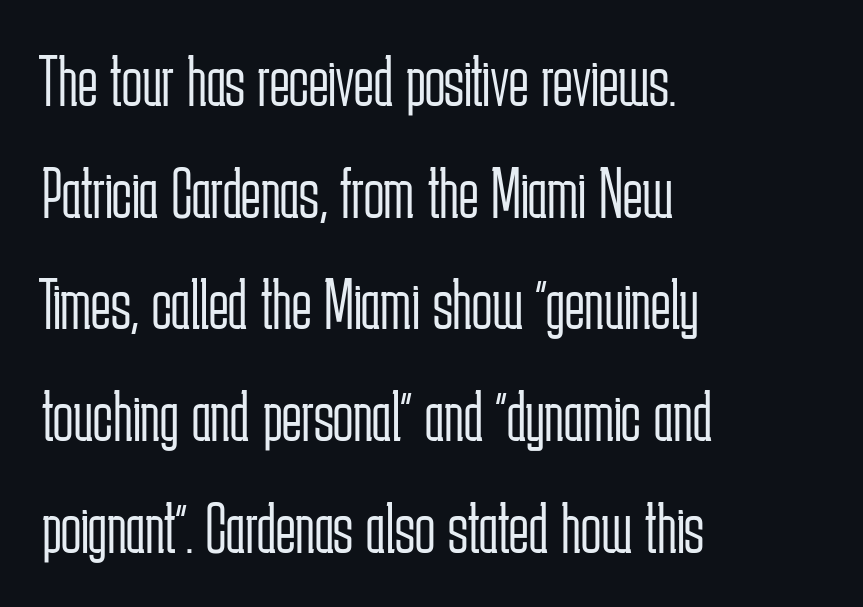
Q: Is the text bold? A: No.
Q: Is the text italic (slanted)? A: No, it is upright.
Q: Is the typeface a serif or a sans-serif typeface? A: Sans-serif.
Q: Is the text underlined? A: No.
Q: How is the paragraph aligned? A: Left-aligned.
Q: Is the spacing between letters normal or unusually wide? A: Normal.
Q: Is the spacing between lines tight, normal or loose? A: Normal.
Q: Width (condensed, normal, or wide)? A: Condensed.
Q: Stroke contrast? A: Low.
Q: x-height? A: Medium.
Q: Monospaced? A: No.
